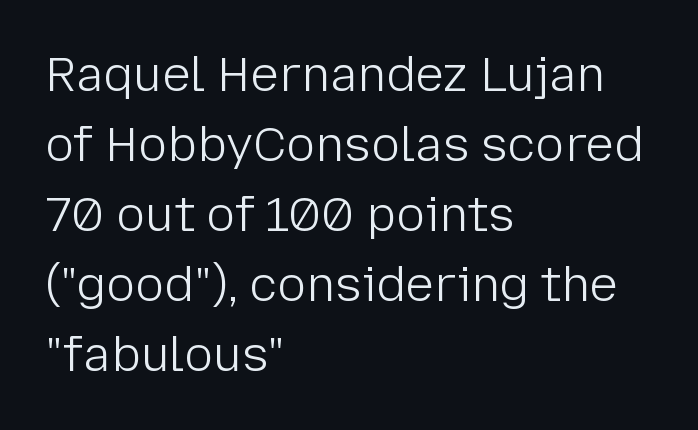
{"serif": "no", "italic": "no", "bold": "no", "weight": "light", "width": "normal", "stroke_contrast": "low", "x_height": "medium", "monospaced": "no", "underline": "no", "align": "left", "line_spacing": "normal", "line_spacing_ratio": 1.46, "letter_spacing": "normal", "letter_spacing_em": 0.0, "glyph_px": 48}
